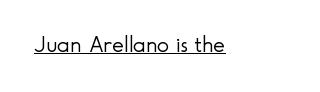
The image shows 23 px text type, upright; set normal letter spacing, underlined.
